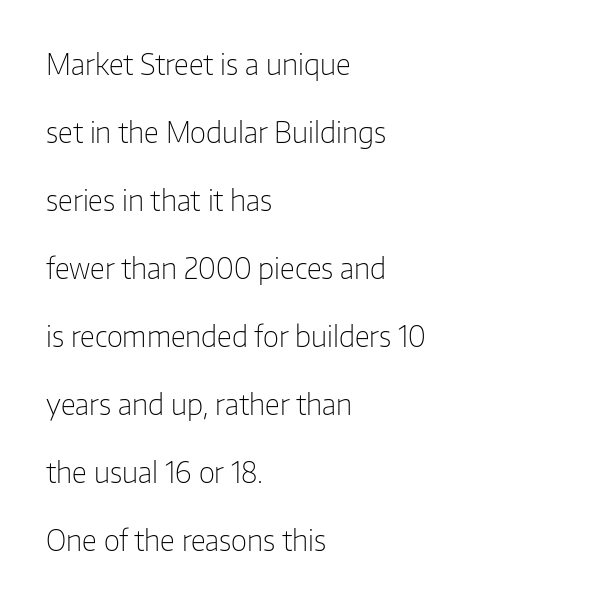
{"serif": "no", "italic": "no", "bold": "no", "weight": "light", "width": "normal", "stroke_contrast": "low", "x_height": "medium", "monospaced": "no", "underline": "no", "align": "left", "line_spacing": "loose", "line_spacing_ratio": 2.43, "letter_spacing": "normal", "letter_spacing_em": 0.0, "glyph_px": 28}
